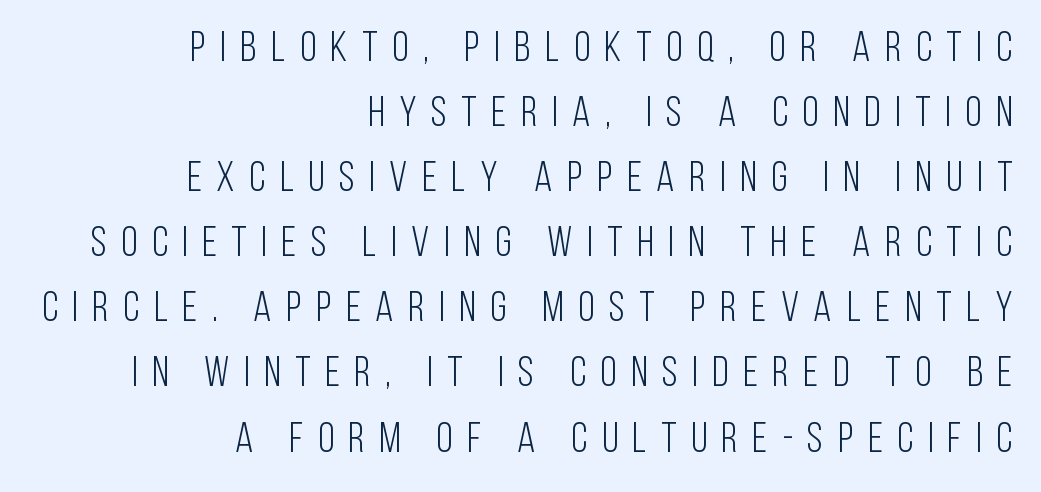
{"serif": "no", "italic": "no", "bold": "no", "weight": "light", "width": "condensed", "stroke_contrast": "low", "x_height": "large", "monospaced": "no", "underline": "no", "align": "right", "line_spacing": "normal", "line_spacing_ratio": 1.55, "letter_spacing": "wide", "letter_spacing_em": 0.35, "glyph_px": 42}
